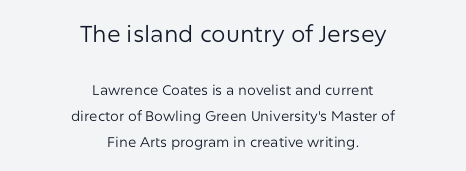
Q: Is the text bold? A: No.
Q: Is the text italic (slanted)? A: No, it is upright.
Q: Is the text underlined? A: No.
Q: How is the paragraph aligned? A: Centered.
Q: Is the spacing between letters normal or unusually wide? A: Normal.
Q: Which block of text is set in a larger size, the first (top) or the second (bottom)? A: The first (top) one.
